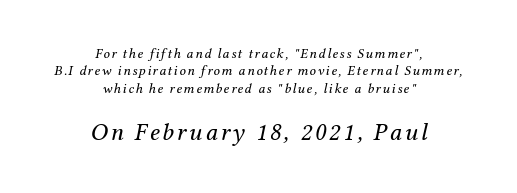
{"italic": "yes", "lean": "right", "slant_degrees": 12, "bold": "no", "underline": "no", "align": "center", "line_spacing_ratio": 1.24, "larger_block": "second", "size_ratio": 1.79, "glyph_px": 25}
